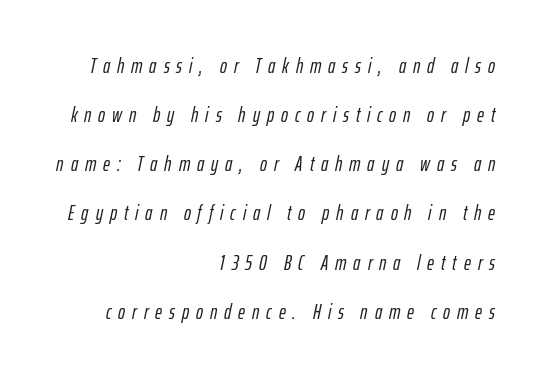
Leading: increased. The face used here is rendered with a markedly widened letterfit. The words here are not underlined. Style check: oblique.
